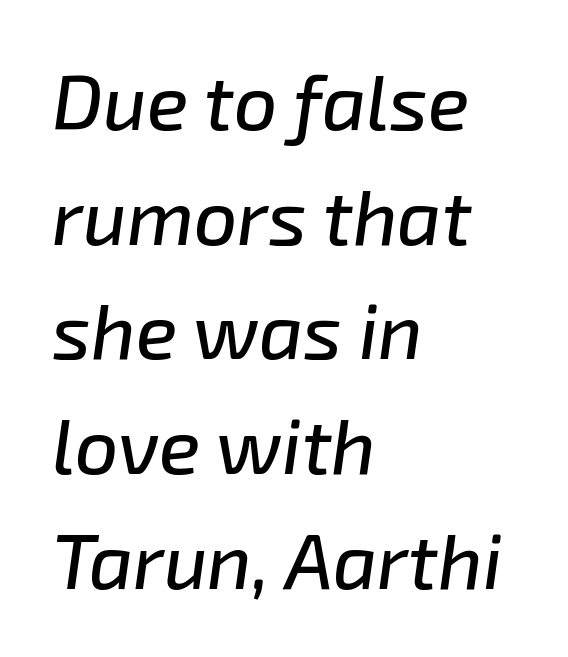
The image shows 77 px text type, italic (leaning right); set left-aligned, normal line spacing (1.49x), normal letter spacing, not underlined; low stroke contrast and a medium x-height.
